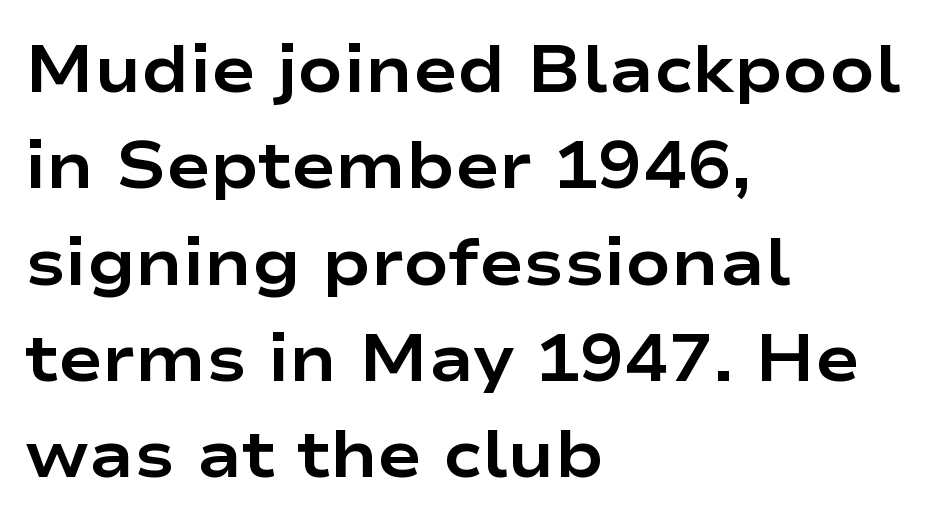
The image shows 66 px bold, wide sans-serif type, upright; set left-aligned, normal line spacing (1.46x), normal letter spacing, not underlined; low stroke contrast and a medium x-height.
